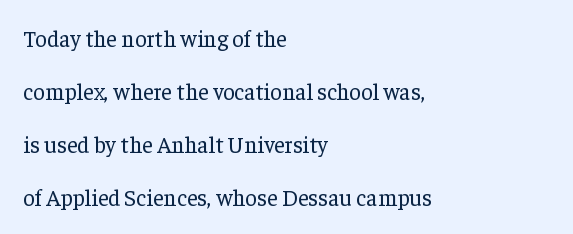
Characters remain perfectly vertical along every line. Bare-footed words on every line. The leading is generous, giving the passage an open texture. The typeface has the unassuming heft of standard copy or less. This rendering uses left alignment, leaving the right contour irregular.
